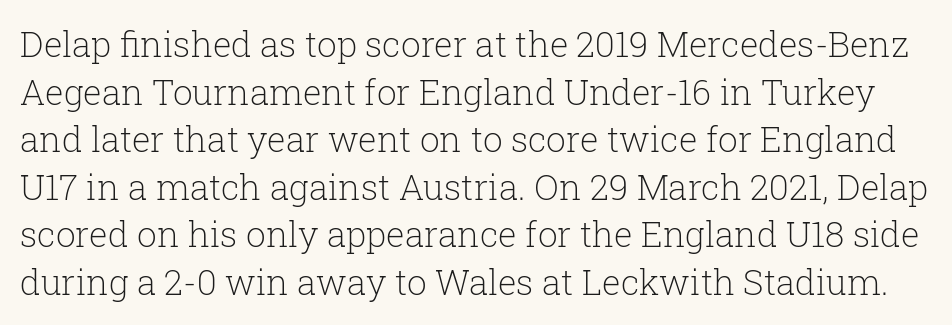
{"serif": "yes", "italic": "no", "bold": "no", "weight": "light", "width": "normal", "stroke_contrast": "low", "x_height": "medium", "monospaced": "no", "underline": "no", "line_spacing": "normal", "line_spacing_ratio": 1.36, "letter_spacing": "normal", "letter_spacing_em": 0.0, "glyph_px": 35}
